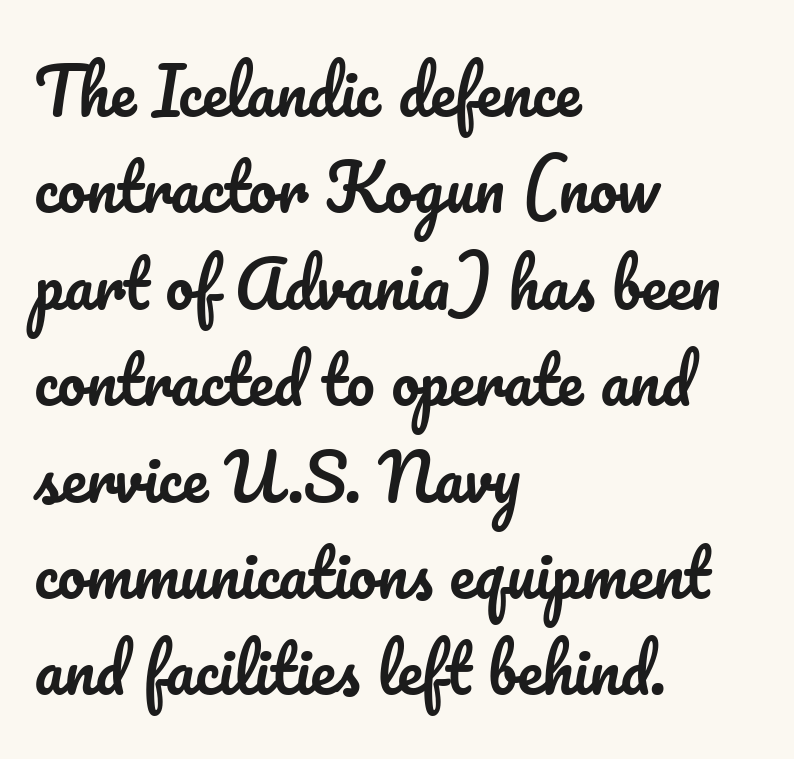
Compared with typical body copy, the letter spacing here is the same. The ragged edge is on the right, which tells us the setting is flush left. Type without underlining.
